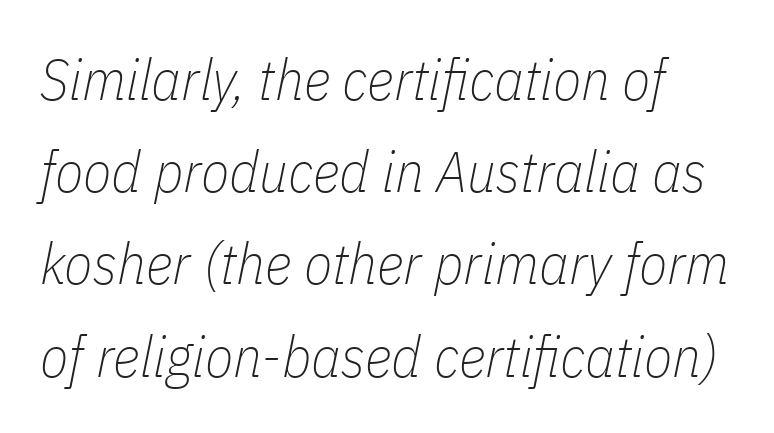
{"italic": "yes", "lean": "right", "slant_degrees": 11, "bold": "no", "weight": "thin", "width": "condensed", "stroke_contrast": "low", "x_height": "medium", "monospaced": "no", "underline": "no", "line_spacing": "normal", "line_spacing_ratio": 1.59, "letter_spacing": "normal", "letter_spacing_em": 0.0, "glyph_px": 58}
